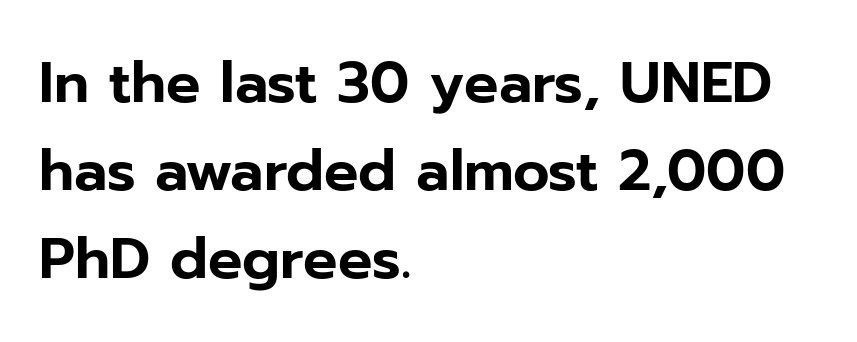
Q: Is the text italic (slanted)? A: No, it is upright.
Q: Is the typeface a serif or a sans-serif typeface? A: Sans-serif.
Q: Is the text underlined? A: No.
Q: How is the paragraph aligned? A: Left-aligned.
Q: Is the spacing between letters normal or unusually wide? A: Normal.
Q: Is the spacing between lines tight, normal or loose? A: Normal.
Q: Width (condensed, normal, or wide)? A: Normal.
Q: Stroke contrast? A: Low.
Q: x-height? A: Medium.
Q: Monospaced? A: No.
